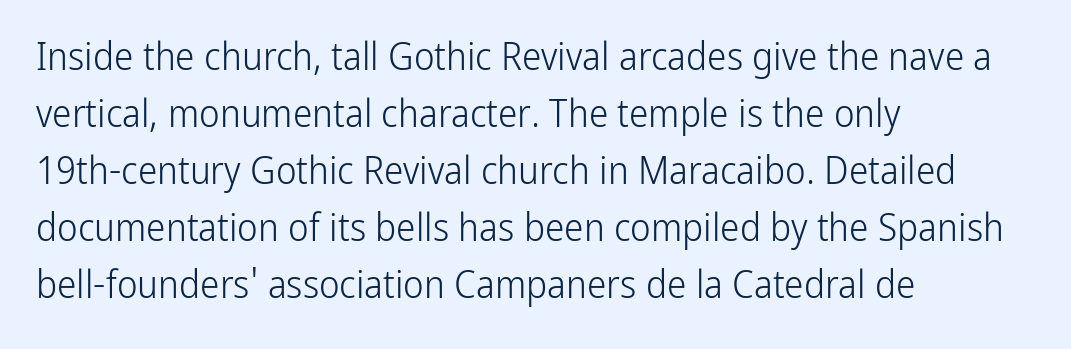
The image shows 39 px light, condensed sans-serif type, upright; set left-aligned, normal line spacing (1.46x), normal letter spacing, not underlined; low stroke contrast and a medium x-height.
